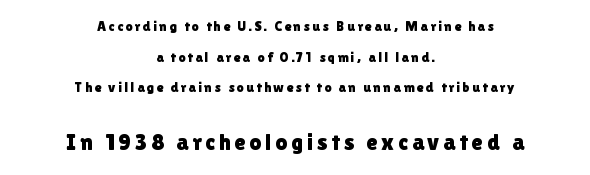
Q: Is the text italic (slanted)? A: No, it is upright.
Q: Is the text underlined? A: No.
Q: How is the paragraph aligned? A: Centered.
Q: Is the spacing between lines tight, normal or loose? A: Loose.
Q: Which block of text is set in a larger size, the first (top) or the second (bottom)? A: The second (bottom) one.
